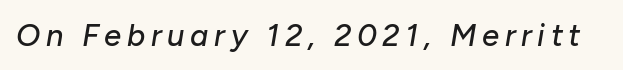
This rendering features lettering with no underline. Posture: slanted. Do the characters align in a grid? No, the font is proportional.
